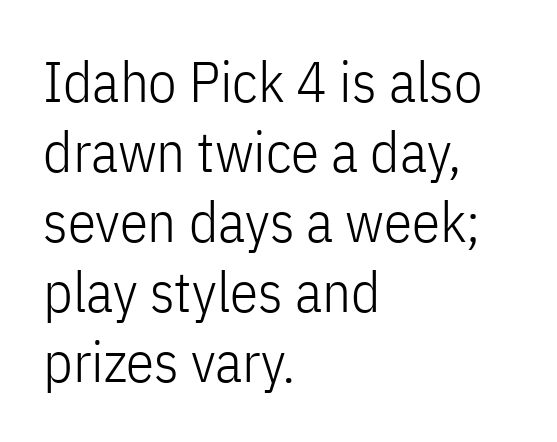
Q: Is the text bold? A: No.
Q: Is the text italic (slanted)? A: No, it is upright.
Q: Is the typeface a serif or a sans-serif typeface? A: Sans-serif.
Q: Is the text underlined? A: No.
Q: How is the paragraph aligned? A: Left-aligned.
Q: Is the spacing between letters normal or unusually wide? A: Normal.
Q: Width (condensed, normal, or wide)? A: Condensed.
Q: Stroke contrast? A: Low.
Q: x-height? A: Medium.
Q: Monospaced? A: No.
